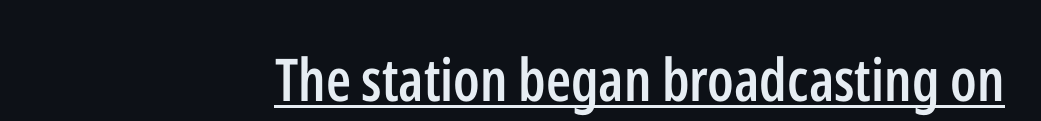
The image shows 59 px semibold, condensed sans-serif type, upright; set normal letter spacing, underlined; low stroke contrast and a medium x-height.
